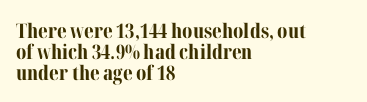
Q: Is the text bold? A: Yes.
Q: Is the text italic (slanted)? A: No, it is upright.
Q: Is the text underlined? A: No.
Q: How is the paragraph aligned? A: Left-aligned.
Q: Is the spacing between letters normal or unusually wide? A: Normal.
Q: Is the spacing between lines tight, normal or loose? A: Tight.
